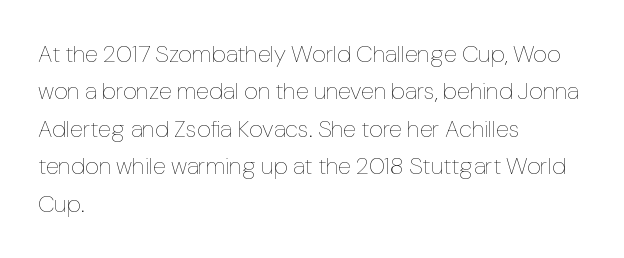
Q: Is the text bold? A: No.
Q: Is the text italic (slanted)? A: No, it is upright.
Q: Is the text underlined? A: No.
Q: How is the paragraph aligned? A: Left-aligned.
Q: Is the spacing between letters normal or unusually wide? A: Normal.
Q: Is the spacing between lines tight, normal or loose? A: Normal.
